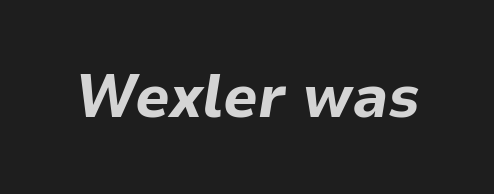
The image shows 61 px bold type, italic (leaning right); set normal letter spacing, not underlined; low stroke contrast and a medium x-height.
